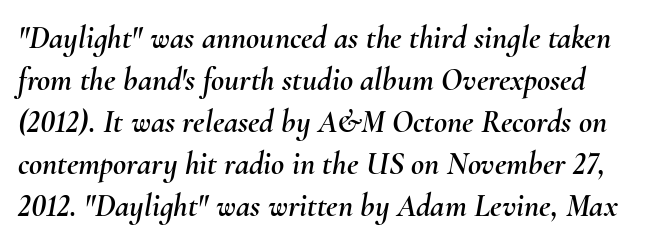
Compared with typical paragraphs, the rows here are spaced about the same. Clear beneath every line of the passage. Casual observation: everything's shoved over to the left. Between one letter and the next there's only the usual sliver of space. Yep, that's italic — everything's leaning. Note the varied advance widths — an 'i' is clearly narrower than an 'm'.
